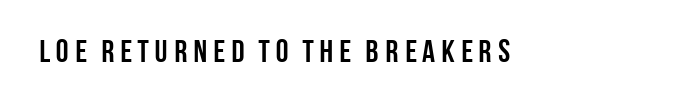
{"serif": "no", "italic": "no", "bold": "yes", "weight": "semibold", "width": "condensed", "stroke_contrast": "low", "x_height": "large", "monospaced": "no", "underline": "no", "glyph_px": 32}
